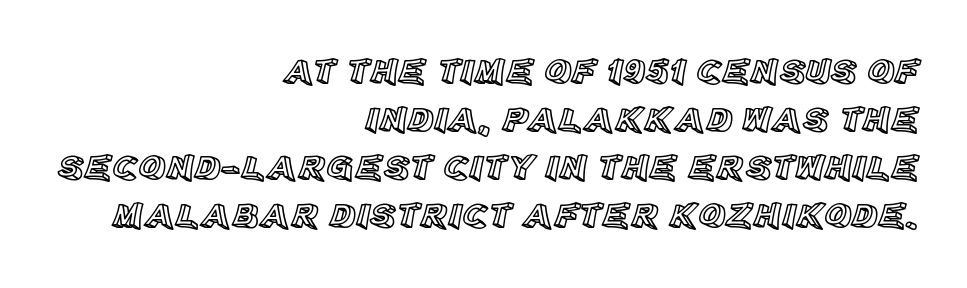
Horizontally, the lines are justified to the trailing edge only. Anything drawn beneath the words? Only blank space. The line texture is even and compact thanks to regular tracking.
